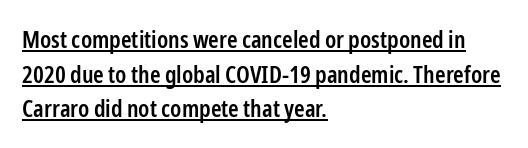
The image shows 24 px text type, upright; set left-aligned, normal line spacing (1.44x), normal letter spacing, underlined.
